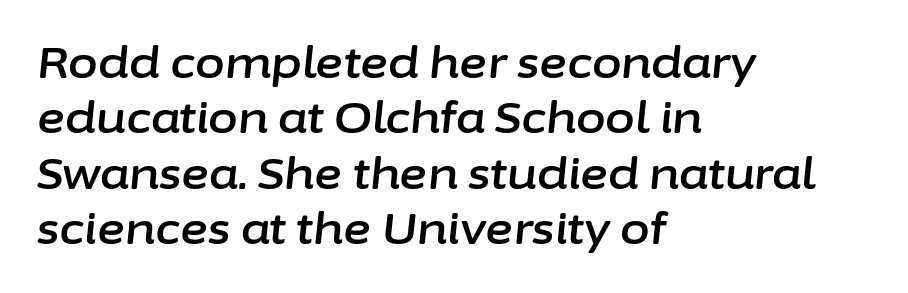
Casual observation: everything's shoved over to the left. Character widths vary here, with narrow letters taking less room than wide ones. Here the glyphs are tracked normally, forming tight word shapes. The rows are spaced the way most documents space them.
